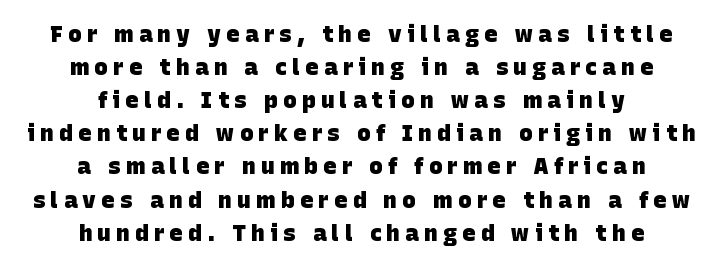
The image shows 23 px bold type; set centered, normal line spacing (1.44x), unusually wide letter spacing (+0.22 em), not underlined.
